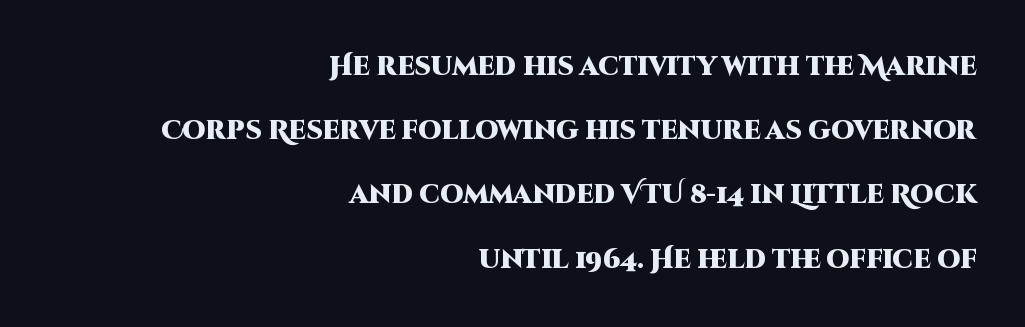
Notice how the stems are strictly vertical — no italics here. A bare baseline throughout the passage. What weight is shown? A full bold with thick strokes. Notice the wide empty band between every row — that's loose leading. Horizontal alignment here is rightward, an uncommon choice for prose. Is the letter spacing exaggerated? No — it looks like the ordinary default.
